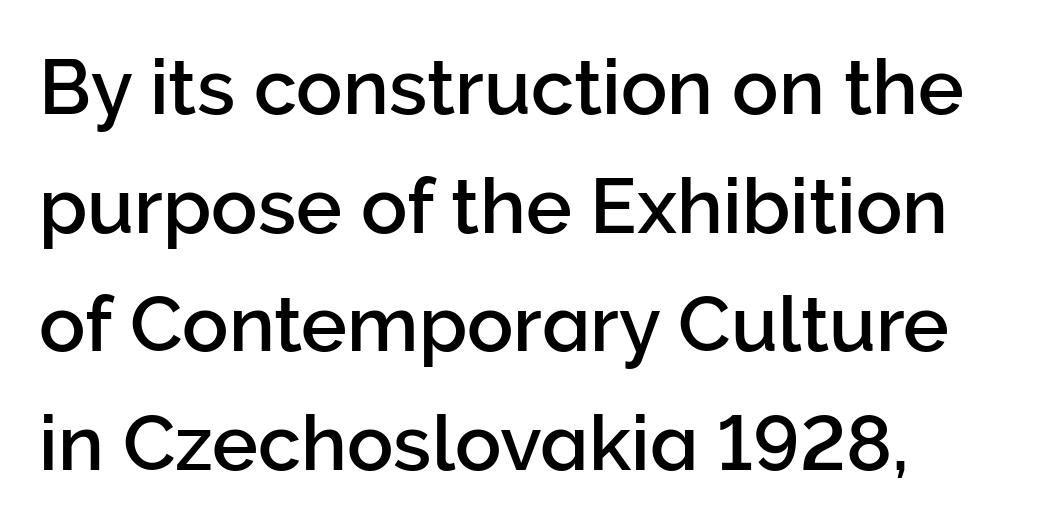
Leading matches the norm, producing a regular column. The characters display no serif detailing; their extremities are plain. Notice how the passage keeps a crisp vertical edge on the left only. The baseline area is clear. Italic: no, the glyphs are upright roman.
